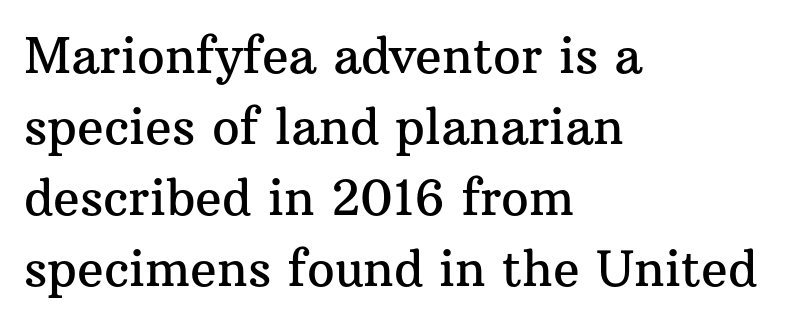
{"serif": "yes", "italic": "no", "width": "normal", "stroke_contrast": "medium", "x_height": "medium", "monospaced": "no", "underline": "no", "align": "left", "line_spacing": "normal", "line_spacing_ratio": 1.45, "letter_spacing": "normal", "letter_spacing_em": 0.0, "glyph_px": 49}
